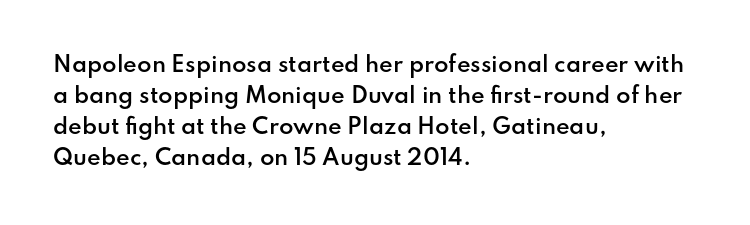
Q: Is the text bold? A: Semi-bold.
Q: Is the text italic (slanted)? A: No, it is upright.
Q: Is the text underlined? A: No.
Q: How is the paragraph aligned? A: Left-aligned.
Q: Is the spacing between letters normal or unusually wide? A: Normal.
Q: Is the spacing between lines tight, normal or loose? A: Normal.
